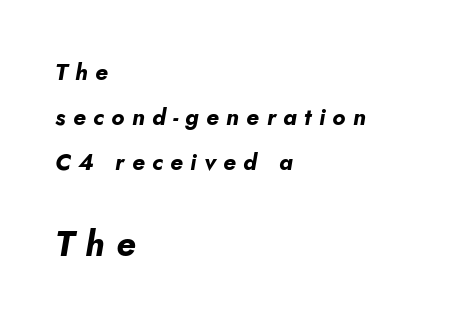
{"italic": "yes", "lean": "right", "slant_degrees": 5, "bold": "yes", "weight": "bold", "width": "normal", "stroke_contrast": "low", "x_height": "small", "monospaced": "no", "underline": "no", "align": "left", "line_spacing": "loose", "line_spacing_ratio": 1.95, "letter_spacing": "wide", "letter_spacing_em": 0.32, "larger_block": "second", "size_ratio": 1.52, "glyph_px": 35}
